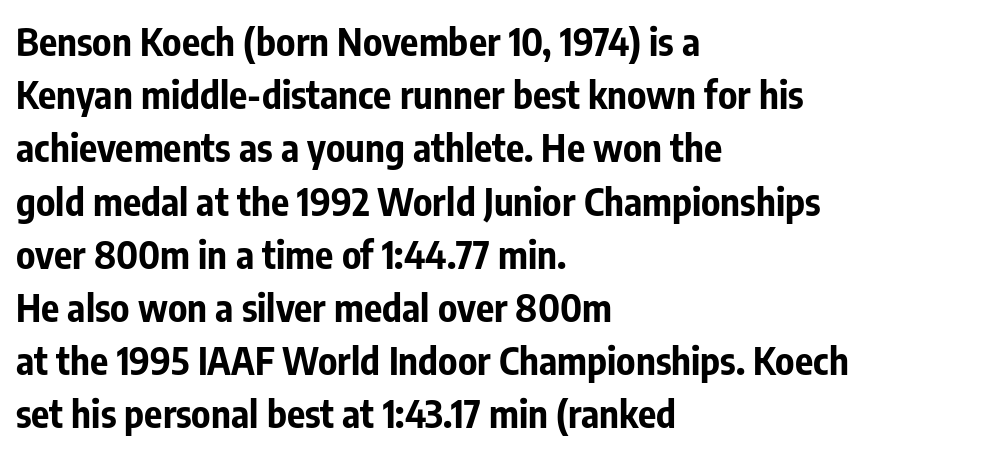
{"serif": "no", "italic": "no", "bold": "yes", "weight": "bold", "width": "condensed", "stroke_contrast": "low", "x_height": "medium", "monospaced": "no", "underline": "no", "align": "left", "line_spacing": "normal", "line_spacing_ratio": 1.4, "letter_spacing": "normal", "letter_spacing_em": 0.0, "glyph_px": 38}
